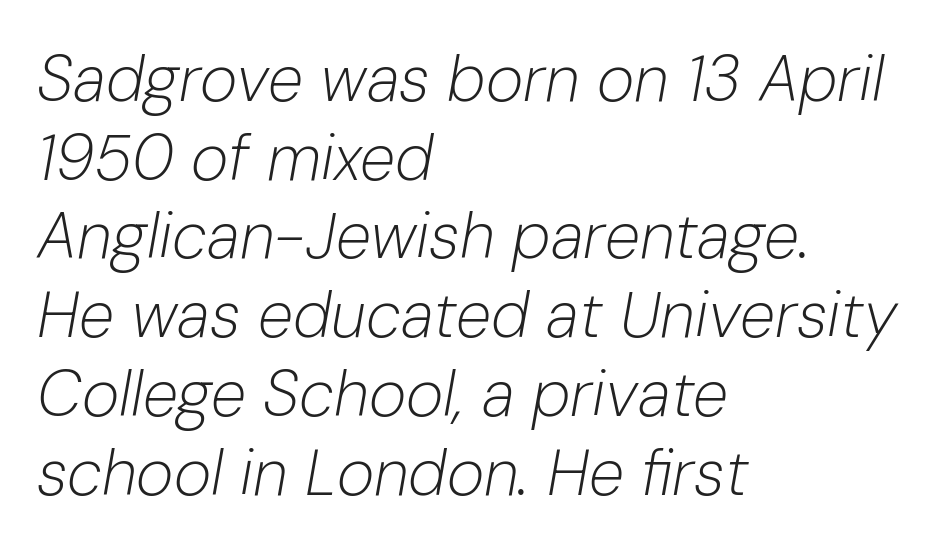
Letters rest on an invisible, unmarked baseline. Varying glyph widths throughout — classic text-font behaviour. Weight class: somewhere from thin through regular. Is the letter spacing exaggerated? No — it looks like the ordinary default. These lines are set flush left with a ragged right edge. Is the type slanted? Yes — the strokes lean at a clear angle.
